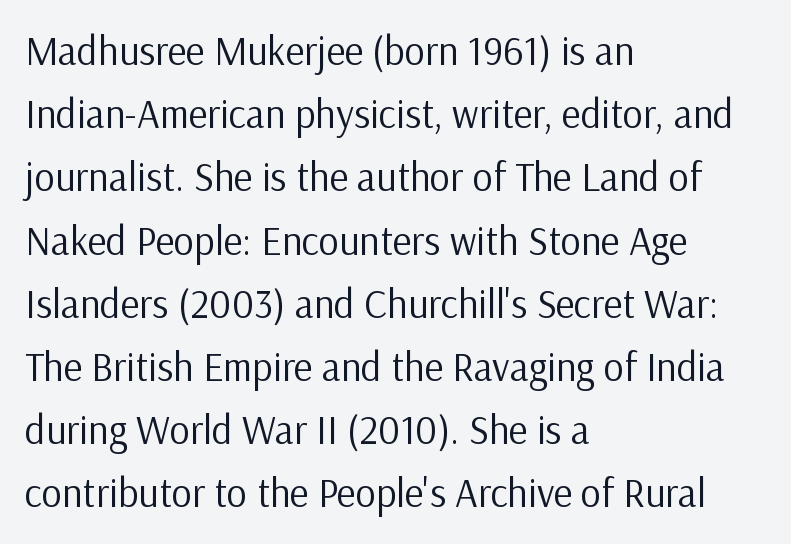
{"serif": "no", "italic": "no", "bold": "no", "weight": "regular", "width": "normal", "stroke_contrast": "low", "x_height": "medium", "monospaced": "no", "underline": "no", "align": "left", "line_spacing": "normal", "line_spacing_ratio": 1.58, "letter_spacing": "normal", "letter_spacing_em": 0.0, "glyph_px": 40}
